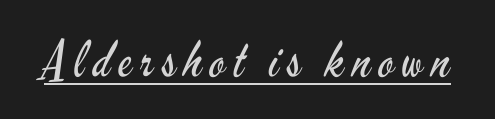
Q: Is the text bold? A: No.
Q: Is the text italic (slanted)? A: Yes.
Q: Is the typeface a serif or a sans-serif typeface? A: Sans-serif.
Q: Is the text underlined? A: Yes.
Q: Width (condensed, normal, or wide)? A: Condensed.
Q: Stroke contrast? A: Low.
Q: x-height? A: Small.
Q: Monospaced? A: No.
